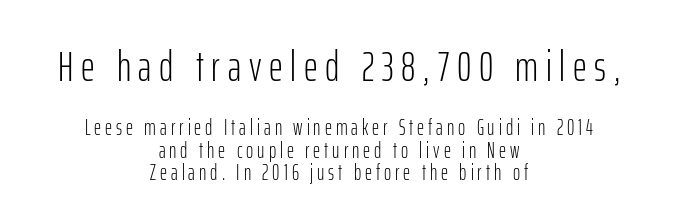
{"serif": "no", "italic": "no", "bold": "no", "weight": "light", "width": "condensed", "stroke_contrast": "low", "x_height": "medium", "monospaced": "no", "underline": "no", "align": "center", "line_spacing": "tight", "line_spacing_ratio": 1.02, "larger_block": "first", "size_ratio": 1.95, "glyph_px": 43}
